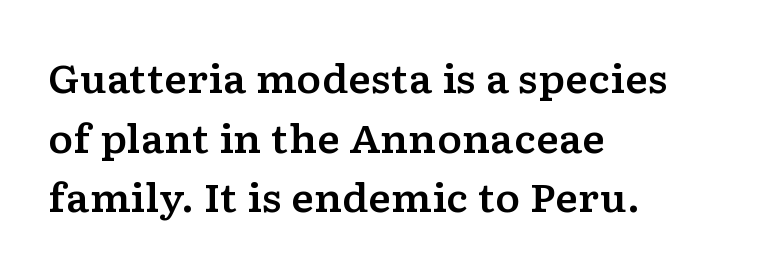
Q: Is the text italic (slanted)? A: No, it is upright.
Q: Is the typeface a serif or a sans-serif typeface? A: Serif.
Q: Is the text underlined? A: No.
Q: How is the paragraph aligned? A: Left-aligned.
Q: Is the spacing between letters normal or unusually wide? A: Normal.
Q: Is the spacing between lines tight, normal or loose? A: Normal.
Q: Width (condensed, normal, or wide)? A: Wide.
Q: Stroke contrast? A: Low.
Q: x-height? A: Medium.
Q: Monospaced? A: No.
